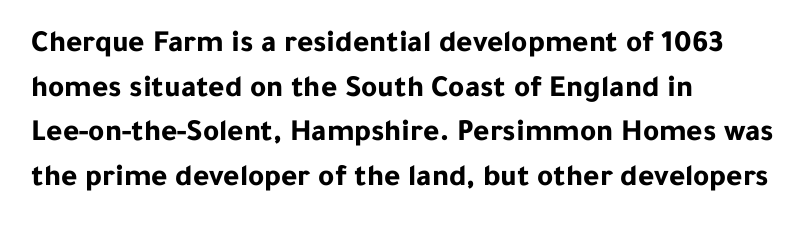
The image shows 31 px bold sans-serif type, upright; set left-aligned, normal line spacing (1.44x), normal letter spacing, not underlined; low stroke contrast and a medium x-height.
